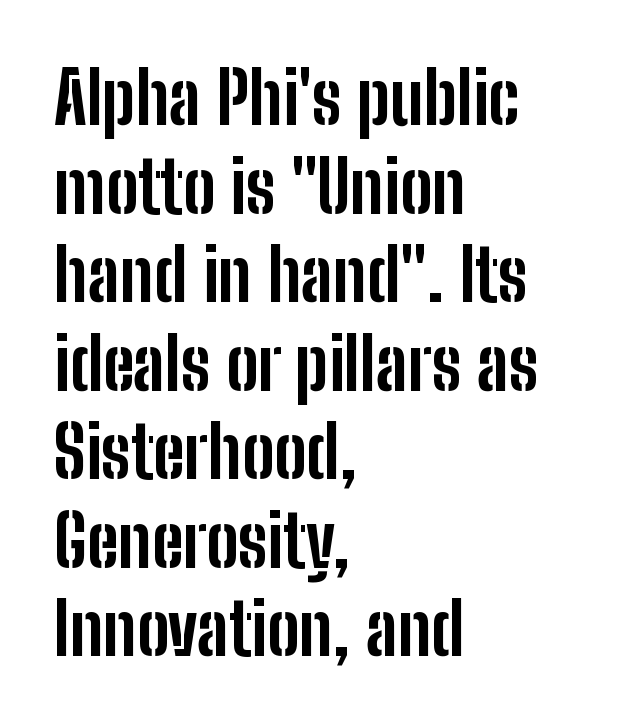
Classification — sans serif. Set as a true bold cut, around the 700 mark. Posture: straight, roman, zero tilt. The rendering anchors every line to the left-hand side. Beneath every word, the page is bare. Looks like regular typesetting: each glyph gets only the width it needs.
